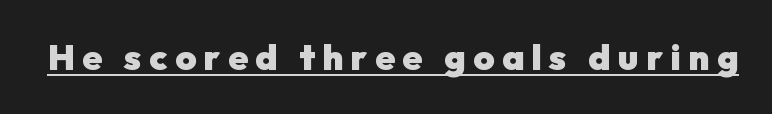
{"serif": "no", "italic": "no", "bold": "yes", "weight": "heavy", "width": "normal", "stroke_contrast": "low", "x_height": "medium", "monospaced": "no", "underline": "yes", "letter_spacing": "wide", "letter_spacing_em": 0.21, "glyph_px": 36}
